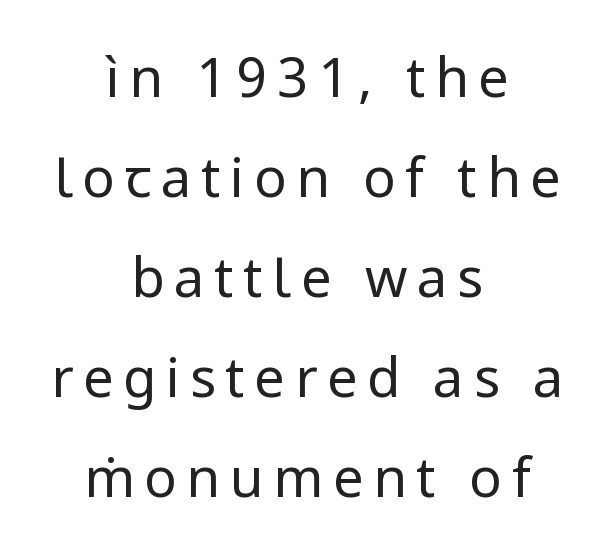
A clean baseline with only descenders dipping below it. Unlike a traditional serif, this face leaves its strokes unadorned. The passage is arranged like a title page — every line centered. Stroke mass is kept to a normal reading level or below.
